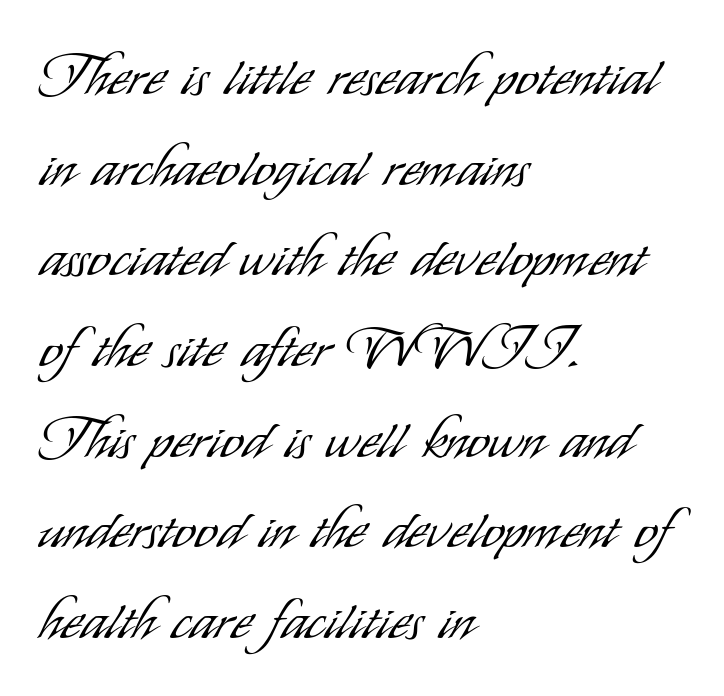
The type family on display is of the sans-serif kind. Looks like regular typesetting: each glyph gets only the width it needs. The line texture is even and compact thanks to regular tracking. Type without underlining.
